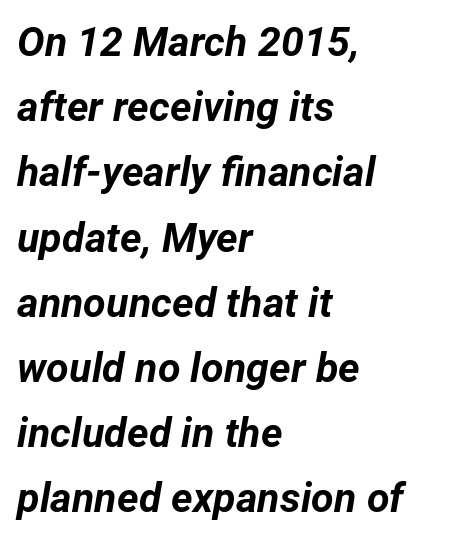
The image shows 41 px bold type, italic (leaning right); set left-aligned, normal line spacing (1.59x), normal letter spacing, not underlined; low stroke contrast and a medium x-height.
